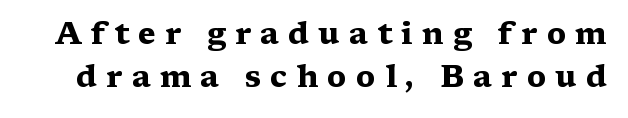
This rendering features lettering with no underline. Rows of type keep a routine distance in the vertical direction. This sample uses expanded letter spacing, leaving extra air between glyphs. Small tapered or slab feet sit at the stroke ends, so this counts as serif. Ordinary non-slanted type is in use.
